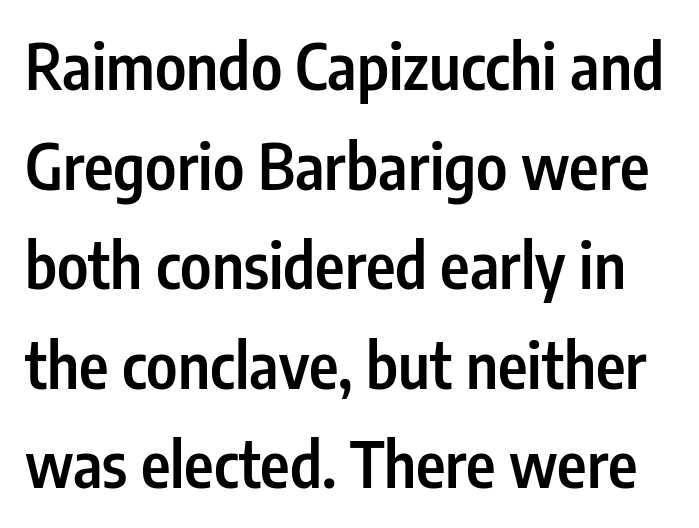
{"serif": "no", "italic": "no", "bold": "semi", "weight": "semibold", "width": "condensed", "stroke_contrast": "low", "x_height": "medium", "monospaced": "no", "underline": "no", "line_spacing": "normal", "line_spacing_ratio": 1.58, "letter_spacing": "normal", "letter_spacing_em": 0.0, "glyph_px": 63}
